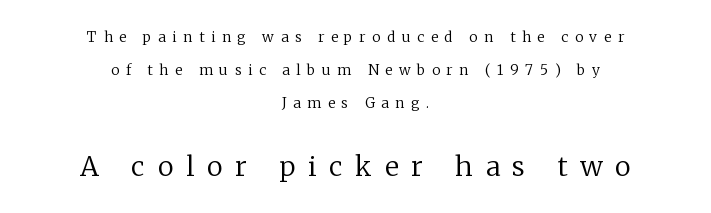
{"italic": "no", "bold": "no", "underline": "no", "align": "center", "line_spacing": "loose", "line_spacing_ratio": 2.37, "letter_spacing": "wide", "letter_spacing_em": 0.48, "larger_block": "second", "size_ratio": 1.93, "glyph_px": 27}
